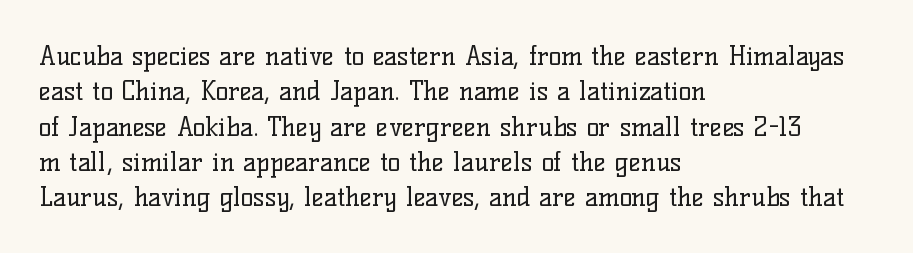
Vertically, the passage feels balanced, rows spaced as you'd expect. No italicization has been applied; the sample stays upright. A bare baseline throughout the passage. Think standard paragraph weight, or any step lighter than that.
